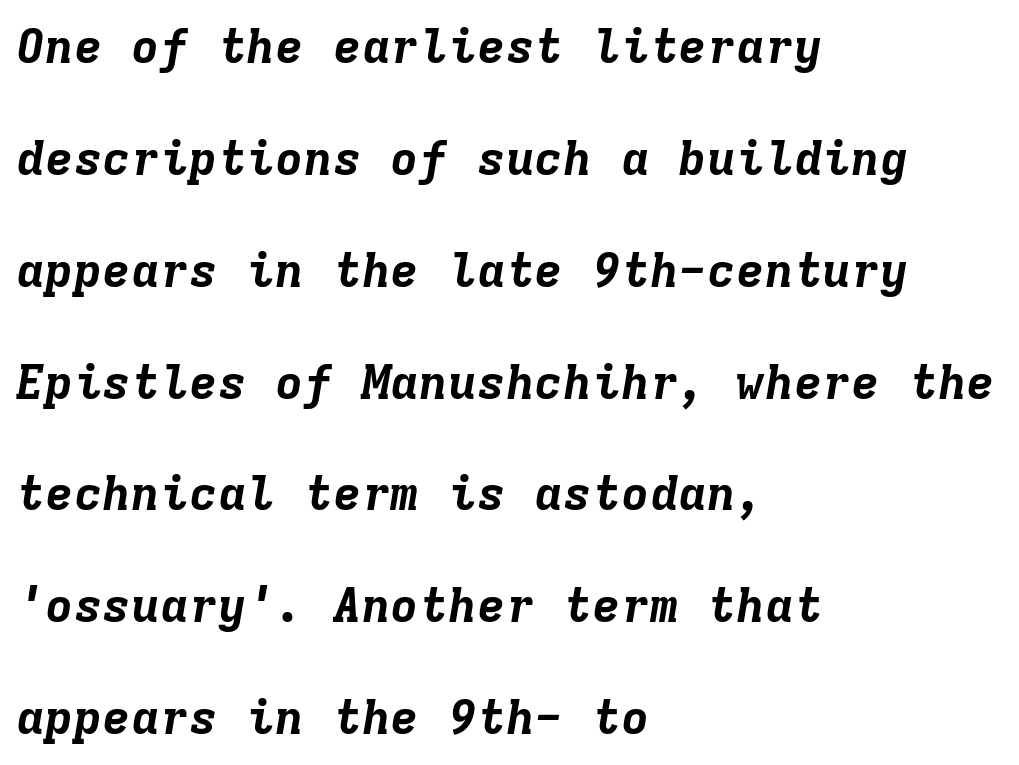
The image shows 48 px bold type, italic (leaning right), monospaced; set left-aligned, loose line spacing (2.33x), normal letter spacing, not underlined; low stroke contrast and a medium x-height.
